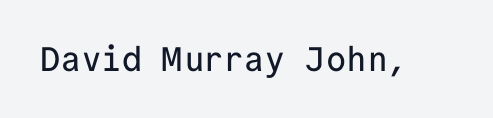
Q: Is the text italic (slanted)? A: No, it is upright.
Q: Is the typeface a serif or a sans-serif typeface? A: Sans-serif.
Q: Is the text underlined? A: No.
Q: Is the spacing between letters normal or unusually wide? A: Normal.
Q: Width (condensed, normal, or wide)? A: Normal.
Q: Stroke contrast? A: Low.
Q: x-height? A: Medium.
Q: Monospaced? A: Yes.
